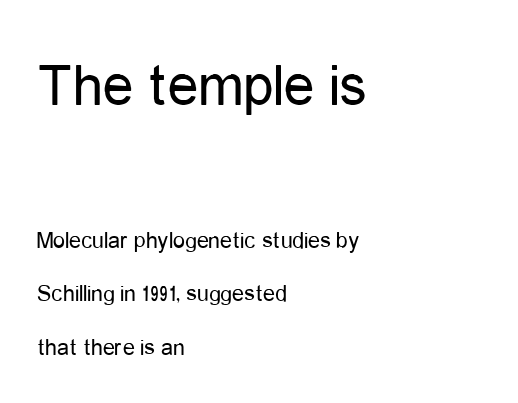
Q: Is the text bold? A: No.
Q: Is the text italic (slanted)? A: No, it is upright.
Q: Is the typeface a serif or a sans-serif typeface? A: Sans-serif.
Q: Is the text underlined? A: No.
Q: How is the paragraph aligned? A: Left-aligned.
Q: Is the spacing between letters normal or unusually wide? A: Normal.
Q: Is the spacing between lines tight, normal or loose? A: Loose.
Q: Which block of text is set in a larger size, the first (top) or the second (bottom)? A: The first (top) one.
Q: Width (condensed, normal, or wide)? A: Condensed.
Q: Stroke contrast? A: Low.
Q: x-height? A: Medium.
Q: Monospaced? A: No.
